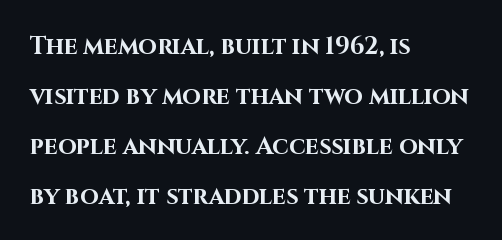
The image shows 24 px bold type, upright; set left-aligned, loose line spacing (2.09x), normal letter spacing, not underlined.
